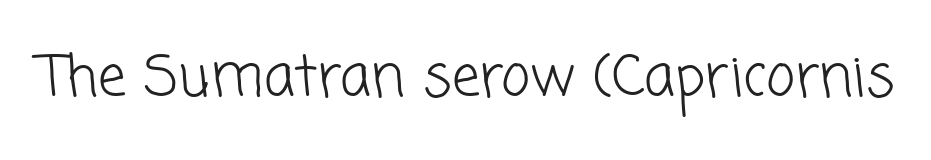
Q: Is the text bold? A: No.
Q: Is the typeface a serif or a sans-serif typeface? A: Sans-serif.
Q: Is the text underlined? A: No.
Q: Is the spacing between letters normal or unusually wide? A: Normal.
Q: Width (condensed, normal, or wide)? A: Normal.
Q: Stroke contrast? A: Low.
Q: x-height? A: Medium.
Q: Monospaced? A: No.
